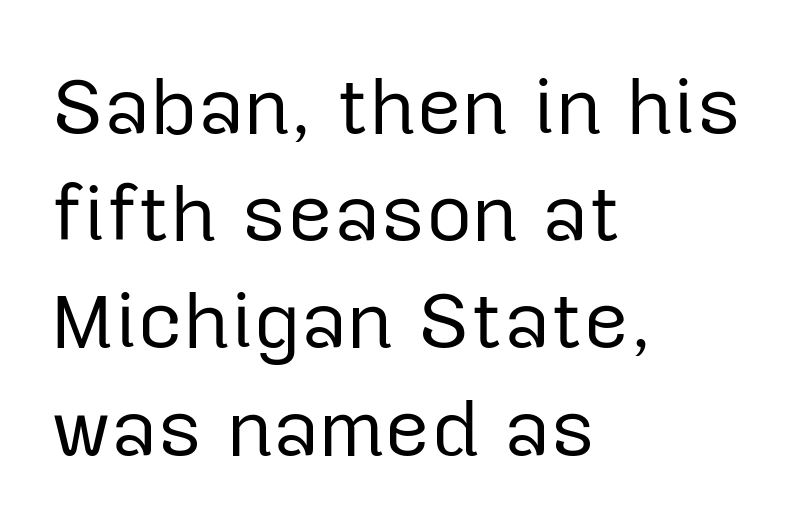
Q: Is the text bold? A: No.
Q: Is the text italic (slanted)? A: No, it is upright.
Q: Is the typeface a serif or a sans-serif typeface? A: Sans-serif.
Q: Is the text underlined? A: No.
Q: How is the paragraph aligned? A: Left-aligned.
Q: Is the spacing between letters normal or unusually wide? A: Normal.
Q: Is the spacing between lines tight, normal or loose? A: Normal.
Q: Width (condensed, normal, or wide)? A: Normal.
Q: Stroke contrast? A: Low.
Q: x-height? A: Medium.
Q: Monospaced? A: No.
